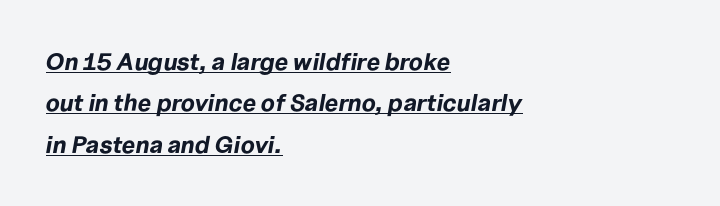
Q: Is the text bold? A: Yes.
Q: Is the text italic (slanted)? A: Yes, it leans right by about 10 degrees.
Q: Is the text underlined? A: Yes.
Q: How is the paragraph aligned? A: Left-aligned.
Q: Is the spacing between letters normal or unusually wide? A: Normal.
